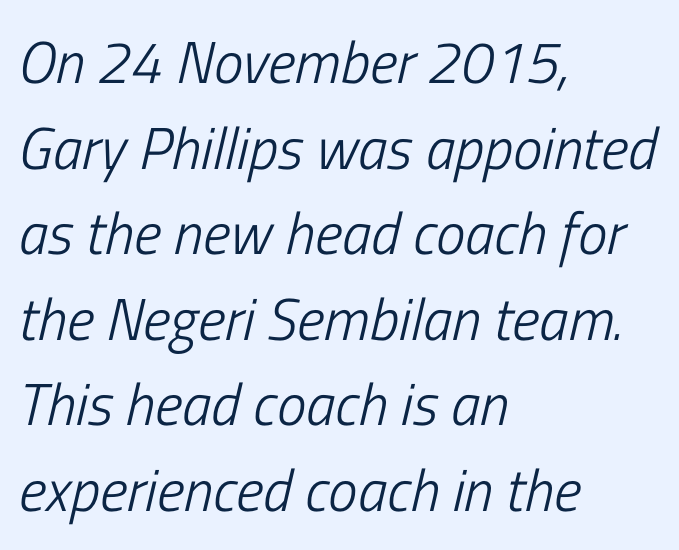
Q: Is the text bold? A: No.
Q: Is the text italic (slanted)? A: Yes, it leans right by about 13 degrees.
Q: Is the text underlined? A: No.
Q: How is the paragraph aligned? A: Left-aligned.
Q: Is the spacing between letters normal or unusually wide? A: Normal.
Q: Is the spacing between lines tight, normal or loose? A: Normal.
Q: Width (condensed, normal, or wide)? A: Condensed.
Q: Stroke contrast? A: Low.
Q: x-height? A: Medium.
Q: Monospaced? A: No.
